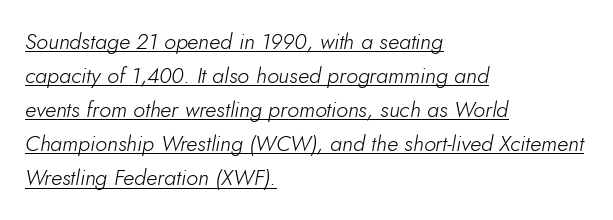
{"italic": "yes", "lean": "right", "slant_degrees": 10, "bold": "no", "underline": "yes", "align": "left", "line_spacing": "normal", "line_spacing_ratio": 1.55, "letter_spacing": "normal", "letter_spacing_em": 0.0, "glyph_px": 22}
